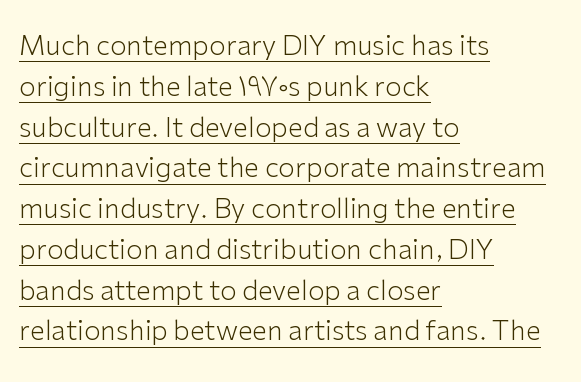
The image shows 27 px text type, upright; set left-aligned, normal line spacing (1.51x), normal letter spacing, underlined.
